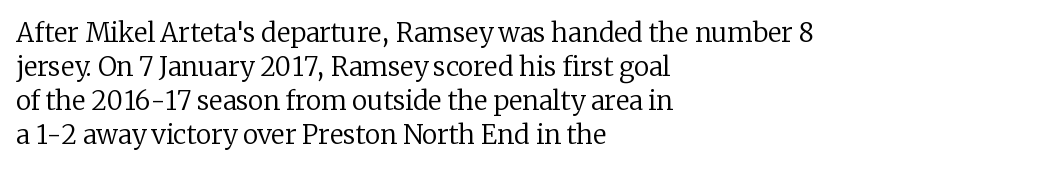
The image shows 26 px text type, upright; set left-aligned, normal line spacing (1.31x), normal letter spacing, not underlined.
